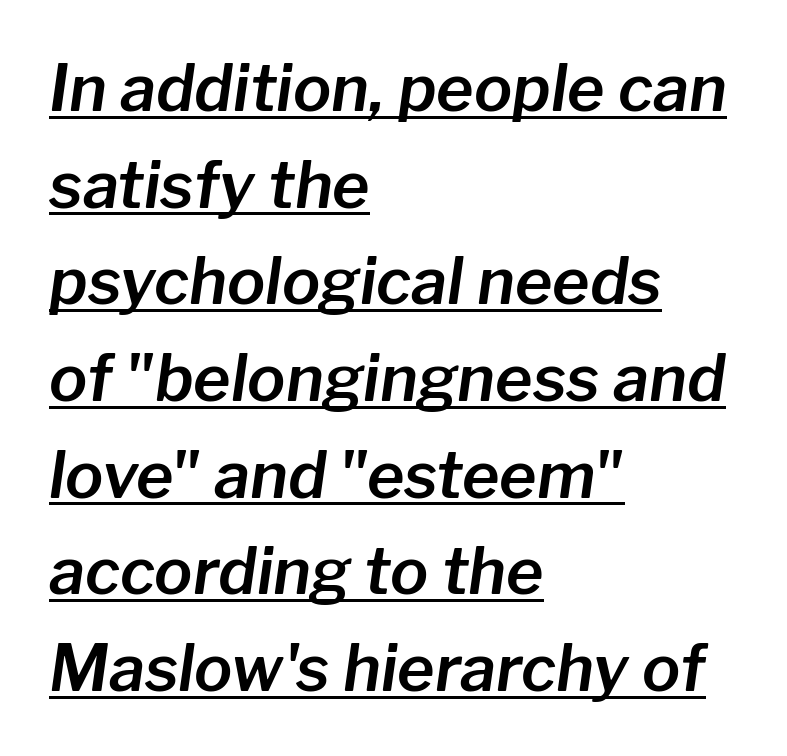
{"italic": "yes", "lean": "right", "slant_degrees": 8, "width": "normal", "stroke_contrast": "low", "x_height": "medium", "monospaced": "no", "underline": "yes", "align": "left", "line_spacing": "normal", "line_spacing_ratio": 1.51, "letter_spacing": "normal", "letter_spacing_em": 0.0, "glyph_px": 64}
